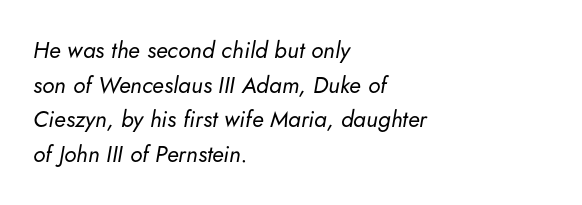
The image shows 23 px text type, italic (leaning right); set left-aligned, normal line spacing (1.51x), normal letter spacing, not underlined.
